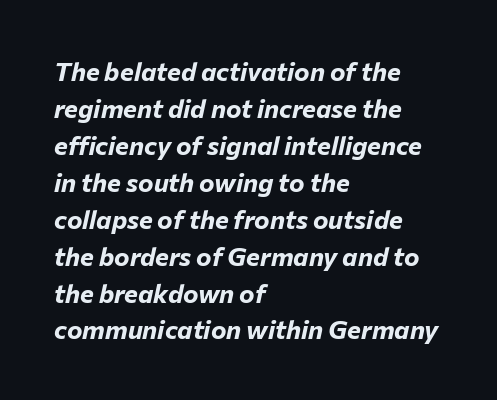
Q: Is the text bold? A: Yes.
Q: Is the text italic (slanted)? A: Yes, it leans right by about 12 degrees.
Q: Is the text underlined? A: No.
Q: How is the paragraph aligned? A: Left-aligned.
Q: Is the spacing between letters normal or unusually wide? A: Normal.
Q: Is the spacing between lines tight, normal or loose? A: Normal.
